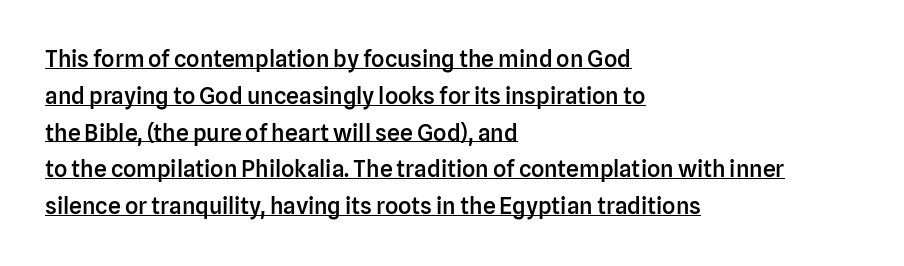
Q: Is the text bold? A: Semi-bold.
Q: Is the text italic (slanted)? A: No, it is upright.
Q: Is the text underlined? A: Yes.
Q: How is the paragraph aligned? A: Left-aligned.
Q: Is the spacing between letters normal or unusually wide? A: Normal.
Q: Is the spacing between lines tight, normal or loose? A: Normal.
